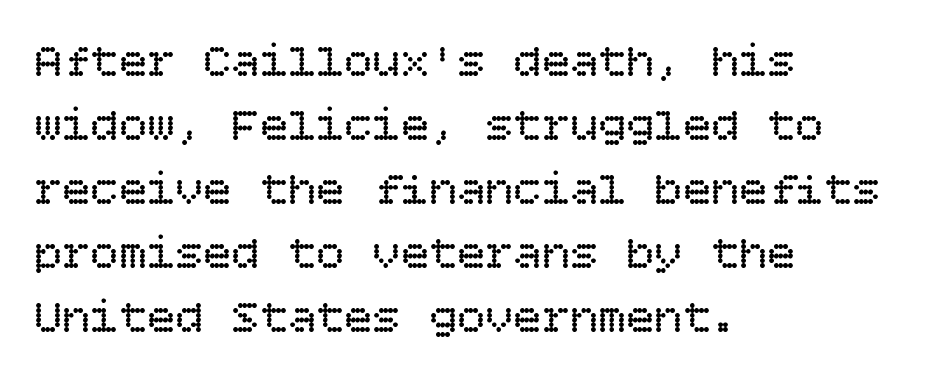
The image shows 47 px regular-weight type, upright; set left-aligned, normal line spacing (1.36x), normal letter spacing, not underlined; low stroke contrast and a large x-height.
